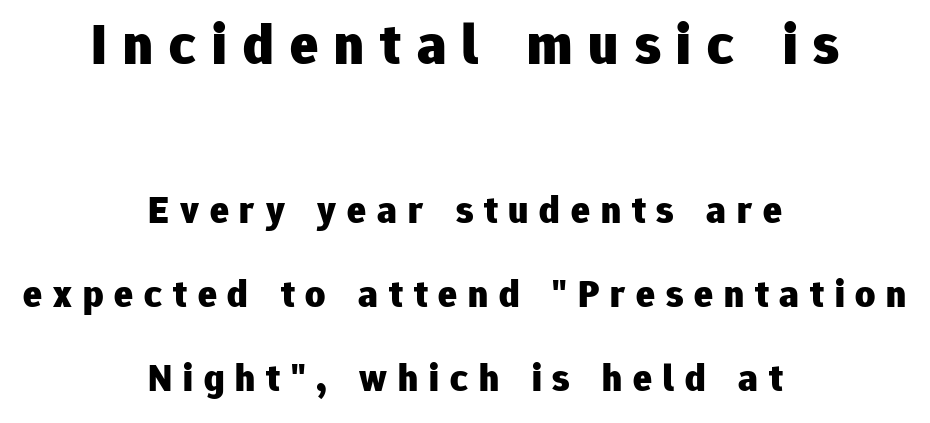
{"serif": "no", "italic": "no", "bold": "yes", "weight": "heavy", "width": "normal", "stroke_contrast": "low", "x_height": "medium", "monospaced": "no", "underline": "no", "align": "center", "line_spacing": "loose", "line_spacing_ratio": 2.16, "letter_spacing": "wide", "letter_spacing_em": 0.28, "larger_block": "first", "size_ratio": 1.49, "glyph_px": 58}
